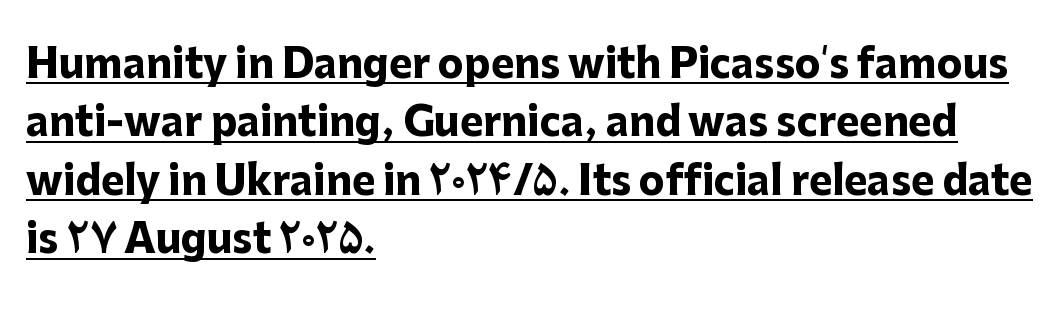
{"serif": "no", "italic": "no", "bold": "yes", "weight": "heavy", "width": "normal", "stroke_contrast": "low", "x_height": "medium", "monospaced": "no", "underline": "yes", "align": "left", "line_spacing": "normal", "line_spacing_ratio": 1.5, "letter_spacing": "normal", "letter_spacing_em": 0.0, "glyph_px": 39}
